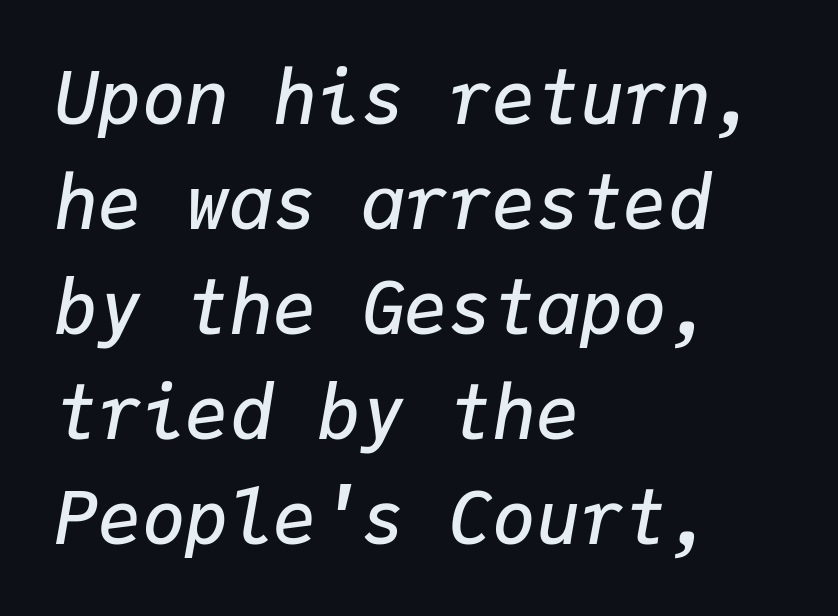
Q: Is the text bold? A: Semi-bold.
Q: Is the text italic (slanted)? A: Yes, it leans right by about 9 degrees.
Q: Is the text underlined? A: No.
Q: How is the paragraph aligned? A: Left-aligned.
Q: Is the spacing between letters normal or unusually wide? A: Normal.
Q: Is the spacing between lines tight, normal or loose? A: Normal.
Q: Width (condensed, normal, or wide)? A: Normal.
Q: Stroke contrast? A: Low.
Q: x-height? A: Medium.
Q: Monospaced? A: Yes.
